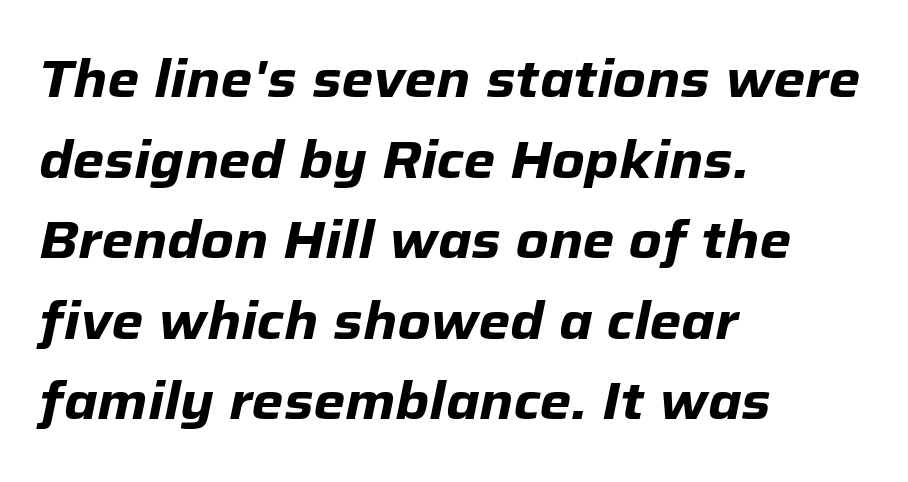
Horizontally, the lines are justified to the leading edge only. A typesetter would call this leading conventional body-copy spacing. The glyphs look as if they've been sheared to an angle. There is no visible air inserted between adjacent glyphs.
